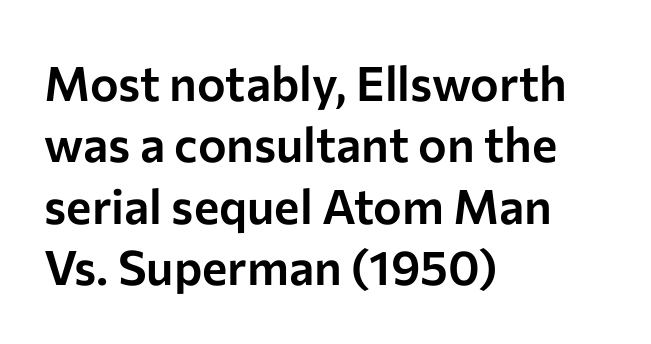
This sample uses a sans-serif face. Reading down the column, the eye jumps a familiar distance to each next line. Descender tails drop into unmarked territory. The horizontal fit of the characters is conventional and even. The paragraph has a hard left edge and a soft right edge.
